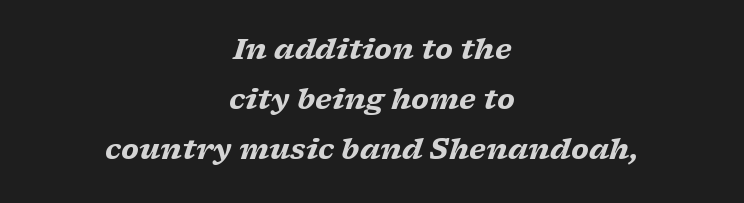
{"serif": "yes", "italic": "yes", "lean": "right", "slant_degrees": 17, "bold": "yes", "weight": "heavy", "width": "wide", "stroke_contrast": "low", "x_height": "medium", "monospaced": "no", "underline": "no", "align": "center", "line_spacing_ratio": 1.78, "letter_spacing": "normal", "letter_spacing_em": 0.0, "glyph_px": 28}
